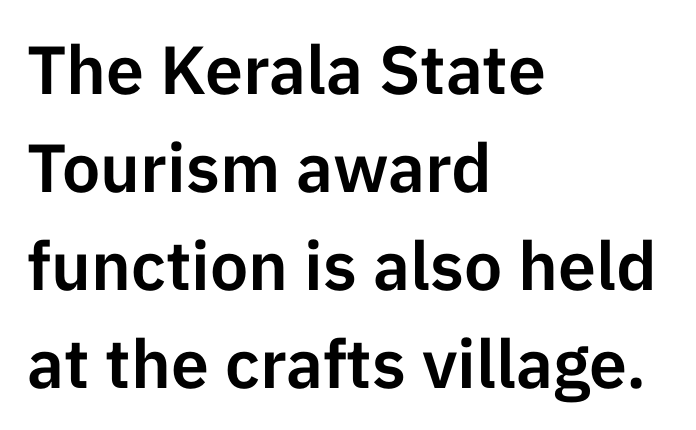
The designer left line spacing at the default. When letters stand straight like this, we call the style roman or upright. A typesetter would call this proportional, since set widths differ per character. The zone under the glyphs is completely vacant.
